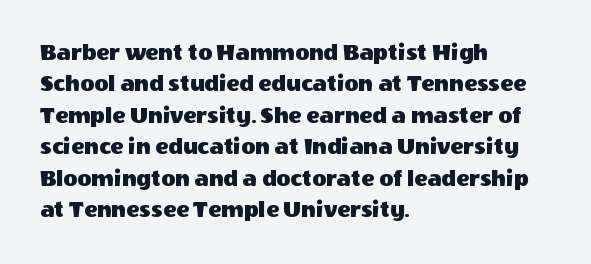
Here the glyphs are tracked normally, forming tight word shapes. Type without underlining. A roman cut, with each character standing at attention. A classic flush-left, rag-right setting is used for this passage.
